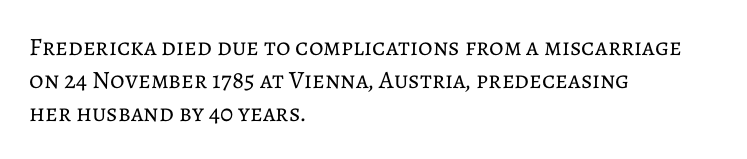
The setting favours the left margin, as ordinary paragraphs usually do. The letters stand upright; this is a roman face. Does the leading feel generous? No, just average. The passage shown has conventional tracking throughout. Each stroke keeps to a modest, everyday thickness or less.
